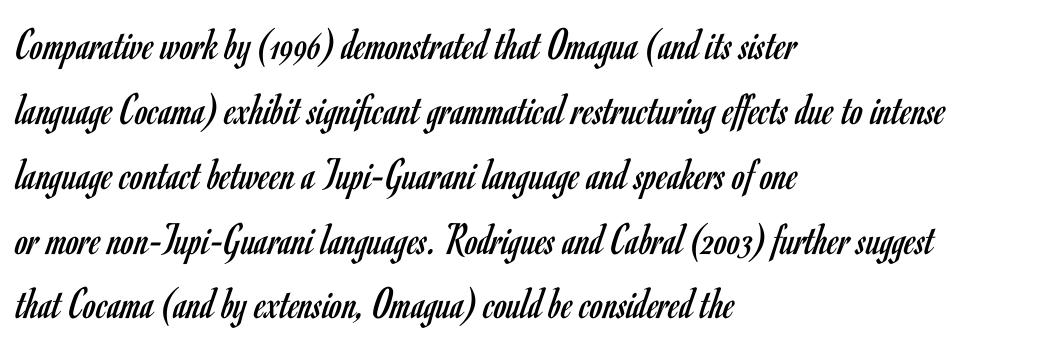
The face used here is proportionally spaced, like ordinary book or web type. Students, observe: this is what conventionally led text looks like. Is this a heavy cut? Hardly; it is regular or lighter.
